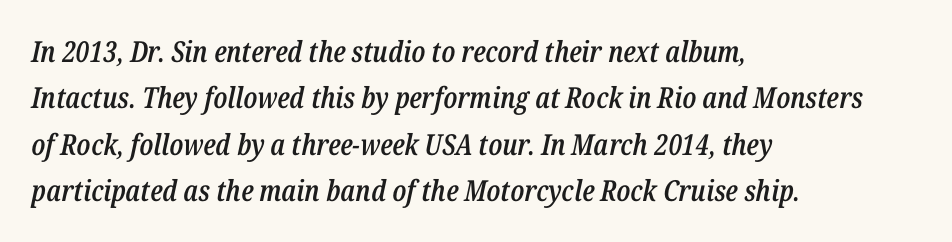
Q: Is the text bold? A: Semi-bold.
Q: Is the text italic (slanted)? A: Yes, it leans right by about 12 degrees.
Q: Is the text underlined? A: No.
Q: How is the paragraph aligned? A: Left-aligned.
Q: Is the spacing between letters normal or unusually wide? A: Normal.
Q: Is the spacing between lines tight, normal or loose? A: Normal.
Q: Width (condensed, normal, or wide)? A: Condensed.
Q: Stroke contrast? A: Low.
Q: x-height? A: Medium.
Q: Monospaced? A: No.
